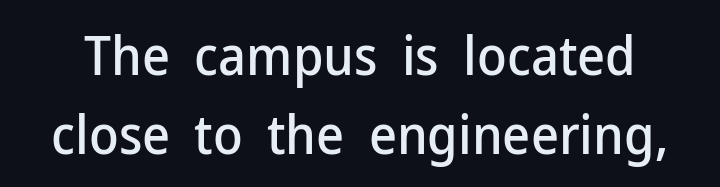
Regarding serifs, this sample does without them. A roman cut, with each character standing at attention. Letter spacing: default. Spacing verdict: proportional, widths tailored to each character.
